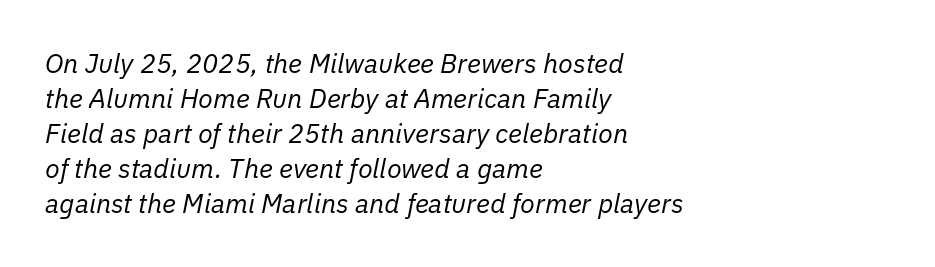
Q: Is the text bold? A: No.
Q: Is the text italic (slanted)? A: Yes, it leans right by about 11 degrees.
Q: Is the text underlined? A: No.
Q: How is the paragraph aligned? A: Left-aligned.
Q: Is the spacing between letters normal or unusually wide? A: Normal.
Q: Is the spacing between lines tight, normal or loose? A: Normal.
